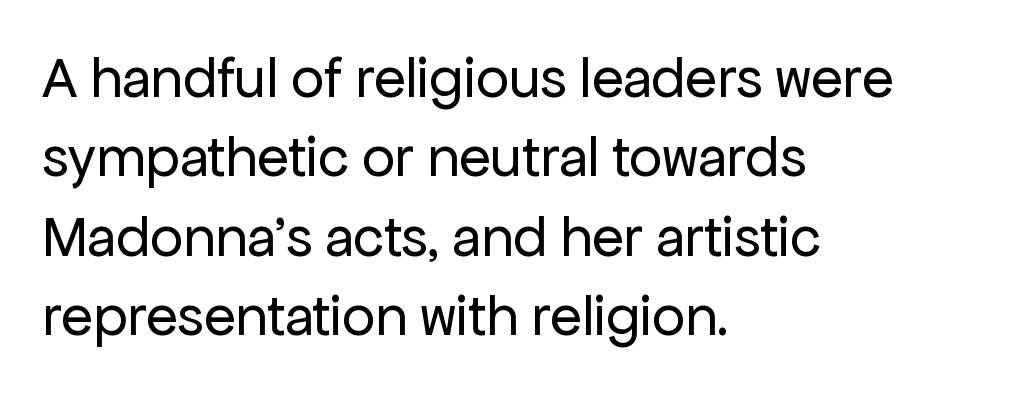
Each line starts at the same left margin while the right side varies. The letterforms sit at book weight or below. Is there any slant? The stems are plumb. Clear beneath every line of the passage. Inter-character spacing is left at the font's built-in metrics.
